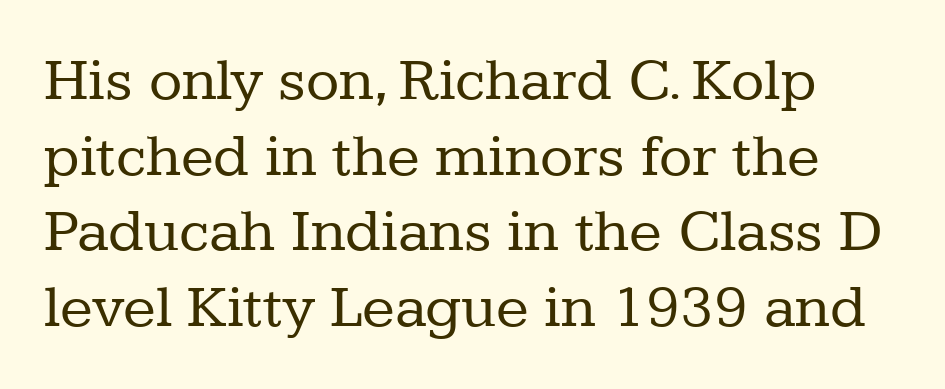
The image shows 61 px regular-weight serif type, upright; set line spacing 1.24x, normal letter spacing, not underlined; low stroke contrast and a medium x-height.
